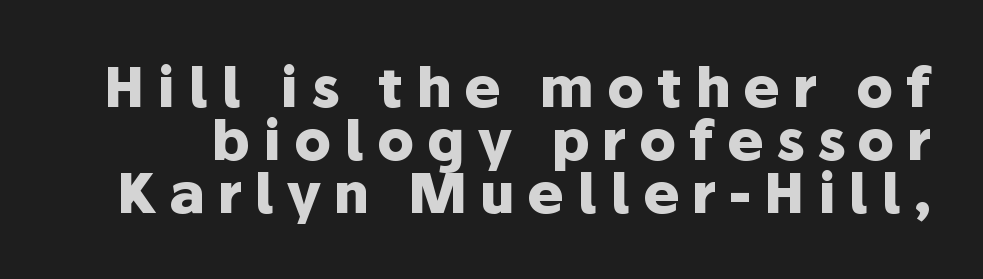
Q: Is the text bold? A: Yes.
Q: Is the text italic (slanted)? A: No, it is upright.
Q: Is the typeface a serif or a sans-serif typeface? A: Sans-serif.
Q: Is the text underlined? A: No.
Q: Is the spacing between letters normal or unusually wide? A: Unusually wide.
Q: Is the spacing between lines tight, normal or loose? A: Tight.
Q: Width (condensed, normal, or wide)? A: Normal.
Q: Stroke contrast? A: Low.
Q: x-height? A: Medium.
Q: Monospaced? A: No.
